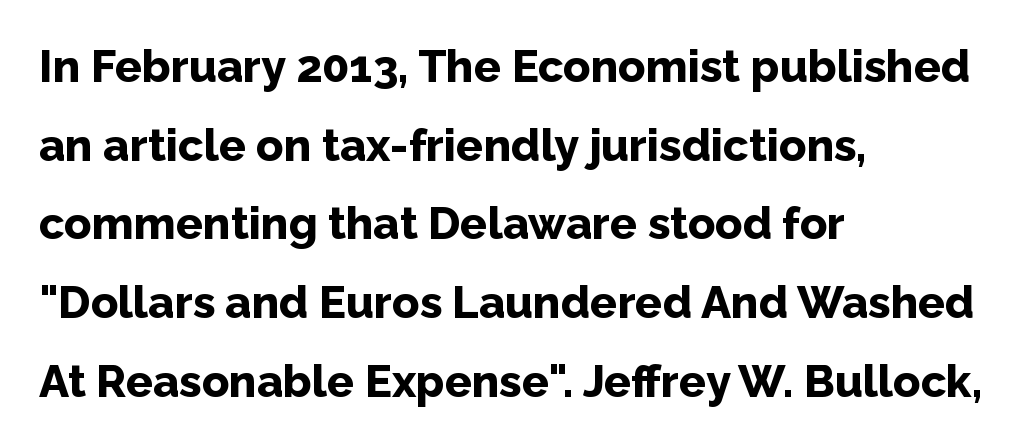
The image shows 45 px bold sans-serif type, upright; set left-aligned, line spacing 1.75x, normal letter spacing, not underlined; low stroke contrast and a medium x-height.
